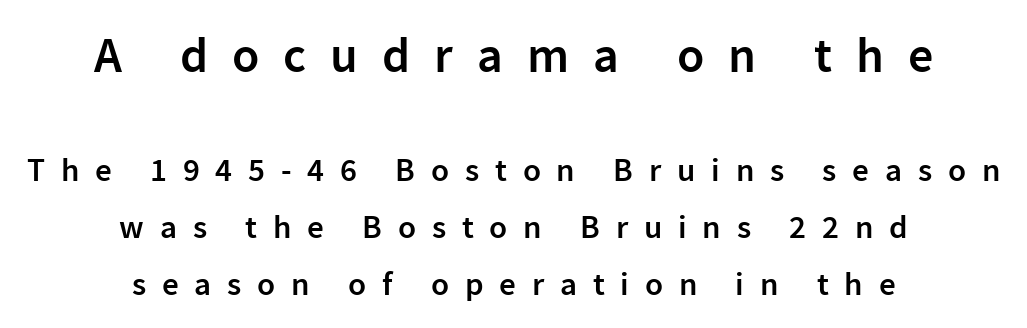
Q: Is the text bold? A: Semi-bold.
Q: Is the text italic (slanted)? A: No, it is upright.
Q: Is the typeface a serif or a sans-serif typeface? A: Sans-serif.
Q: Is the text underlined? A: No.
Q: How is the paragraph aligned? A: Centered.
Q: Is the spacing between letters normal or unusually wide? A: Unusually wide.
Q: Which block of text is set in a larger size, the first (top) or the second (bottom)? A: The first (top) one.
Q: Width (condensed, normal, or wide)? A: Normal.
Q: Stroke contrast? A: Low.
Q: x-height? A: Medium.
Q: Monospaced? A: No.
